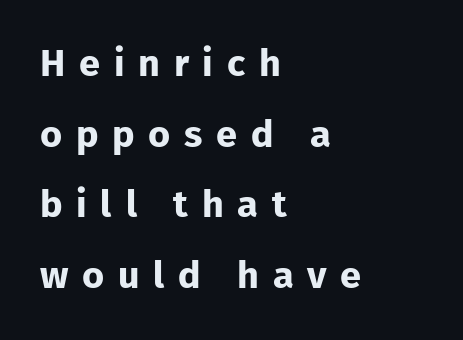
Q: Is the text bold? A: Yes.
Q: Is the text italic (slanted)? A: No, it is upright.
Q: Is the typeface a serif or a sans-serif typeface? A: Sans-serif.
Q: Is the text underlined? A: No.
Q: How is the paragraph aligned? A: Left-aligned.
Q: Is the spacing between letters normal or unusually wide? A: Unusually wide.
Q: Width (condensed, normal, or wide)? A: Normal.
Q: Stroke contrast? A: Low.
Q: x-height? A: Medium.
Q: Monospaced? A: No.
